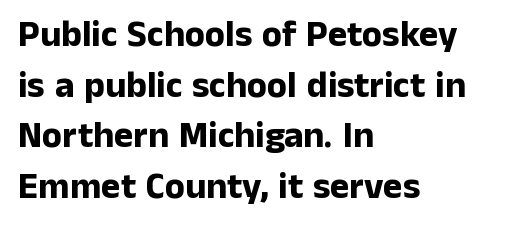
{"serif": "no", "italic": "no", "bold": "yes", "weight": "bold", "width": "normal", "stroke_contrast": "low", "x_height": "medium", "monospaced": "no", "underline": "no", "align": "left", "line_spacing": "normal", "line_spacing_ratio": 1.37, "letter_spacing": "normal", "letter_spacing_em": 0.0, "glyph_px": 37}
